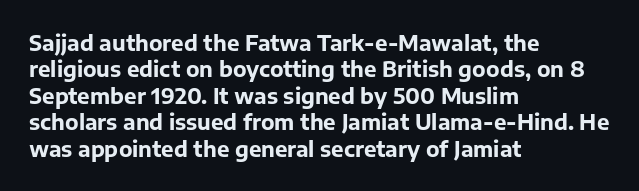
What weight is shown? A full bold with thick strokes. The lettering holds an erect, upright posture throughout. Plain, unruled lines of type. The rendering keeps characters at their native spacing. Leading: standard.
